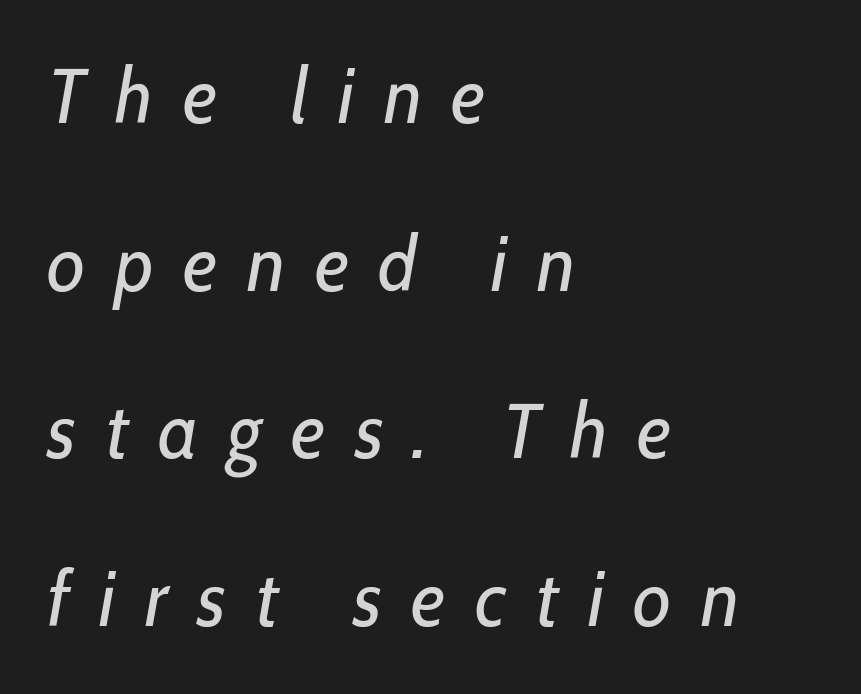
Q: Is the text bold? A: No.
Q: Is the text italic (slanted)? A: Yes, it leans right by about 10 degrees.
Q: Is the text underlined? A: No.
Q: How is the paragraph aligned? A: Left-aligned.
Q: Is the spacing between letters normal or unusually wide? A: Unusually wide.
Q: Is the spacing between lines tight, normal or loose? A: Loose.
Q: Width (condensed, normal, or wide)? A: Condensed.
Q: Stroke contrast? A: Low.
Q: x-height? A: Medium.
Q: Monospaced? A: No.
